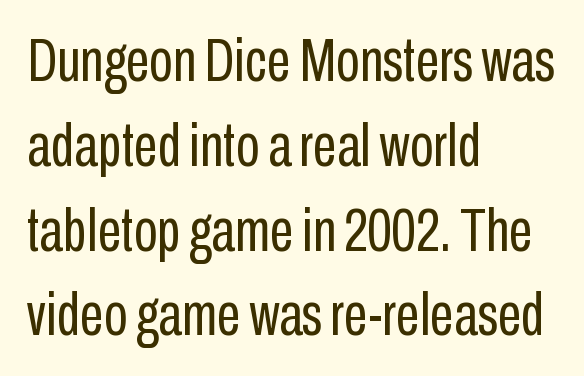
The image shows 61 px regular-weight, condensed sans-serif type, upright; set left-aligned, normal line spacing (1.39x), normal letter spacing, not underlined; low stroke contrast and a medium x-height.
